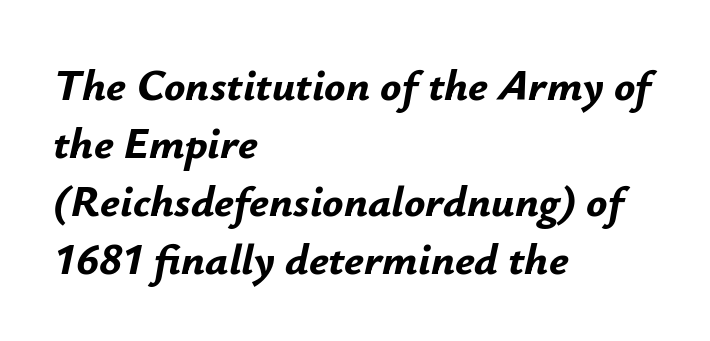
{"italic": "yes", "lean": "right", "slant_degrees": 12, "bold": "yes", "weight": "bold", "width": "normal", "stroke_contrast": "low", "x_height": "small", "monospaced": "no", "underline": "no", "align": "left", "line_spacing": "normal", "line_spacing_ratio": 1.32, "letter_spacing": "normal", "letter_spacing_em": 0.0, "glyph_px": 44}
